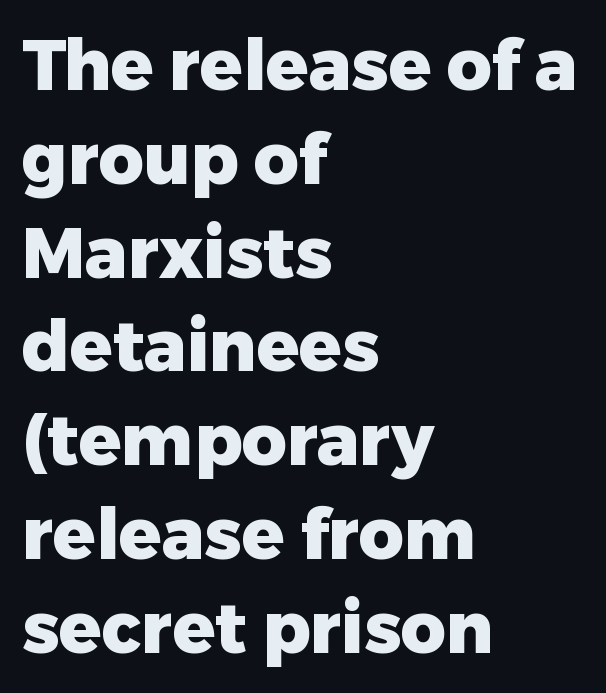
The image shows 70 px heavy sans-serif type, upright; set left-aligned, normal line spacing (1.34x), normal letter spacing, not underlined; low stroke contrast and a medium x-height.
